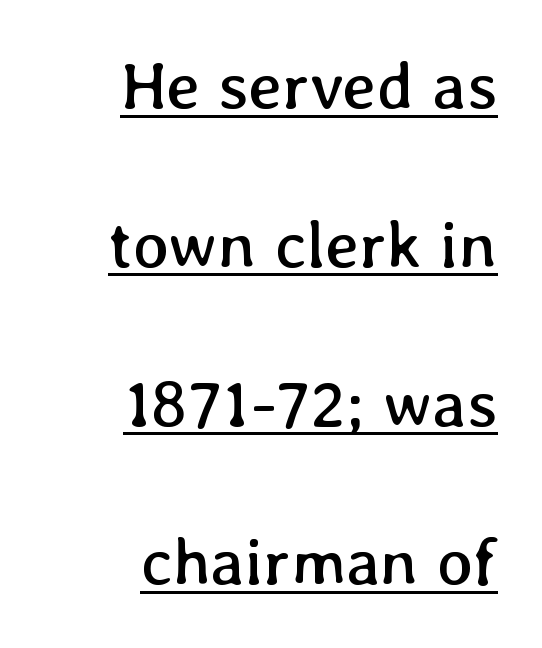
Q: Is the text bold? A: No.
Q: Is the text italic (slanted)? A: No, it is upright.
Q: Is the text underlined? A: Yes.
Q: How is the paragraph aligned? A: Right-aligned.
Q: Is the spacing between letters normal or unusually wide? A: Normal.
Q: Is the spacing between lines tight, normal or loose? A: Loose.
Q: Width (condensed, normal, or wide)? A: Normal.
Q: Stroke contrast? A: Low.
Q: x-height? A: Medium.
Q: Monospaced? A: No.
